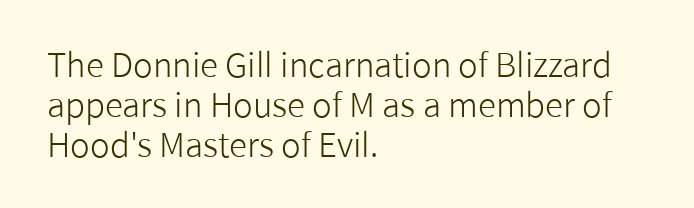
Stroke thickness stays within the range of a standard reading face or lighter. Lines of text with bare space underneath. The setting favours the left margin, as ordinary paragraphs usually do. Notice how the stems are strictly vertical — no italics here.
